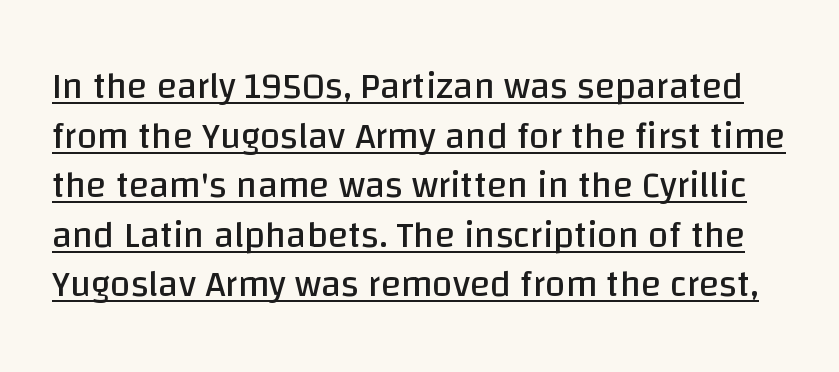
Q: Is the text bold? A: No.
Q: Is the text italic (slanted)? A: No, it is upright.
Q: Is the typeface a serif or a sans-serif typeface? A: Sans-serif.
Q: Is the text underlined? A: Yes.
Q: Is the spacing between letters normal or unusually wide? A: Normal.
Q: Is the spacing between lines tight, normal or loose? A: Normal.
Q: Width (condensed, normal, or wide)? A: Normal.
Q: Stroke contrast? A: Low.
Q: x-height? A: Large.
Q: Monospaced? A: No.
